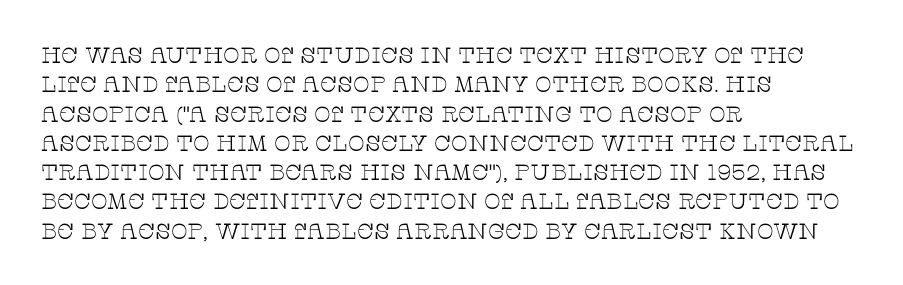
{"italic": "no", "bold": "no", "underline": "no", "align": "left", "line_spacing": "normal", "line_spacing_ratio": 1.33, "letter_spacing": "normal", "letter_spacing_em": 0.0, "glyph_px": 22}
